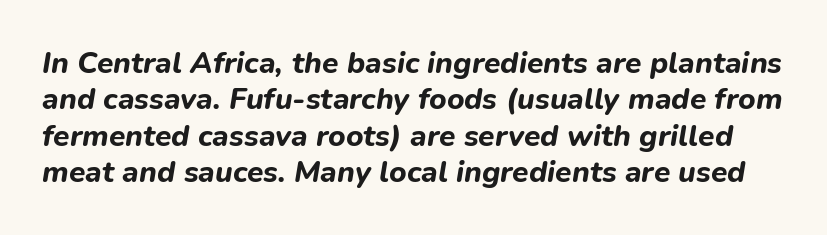
{"italic": "yes", "lean": "right", "slant_degrees": 9, "bold": "yes", "weight": "bold", "width": "normal", "stroke_contrast": "low", "x_height": "medium", "monospaced": "no", "underline": "no", "line_spacing_ratio": 1.21, "letter_spacing": "normal", "letter_spacing_em": 0.0, "glyph_px": 30}
